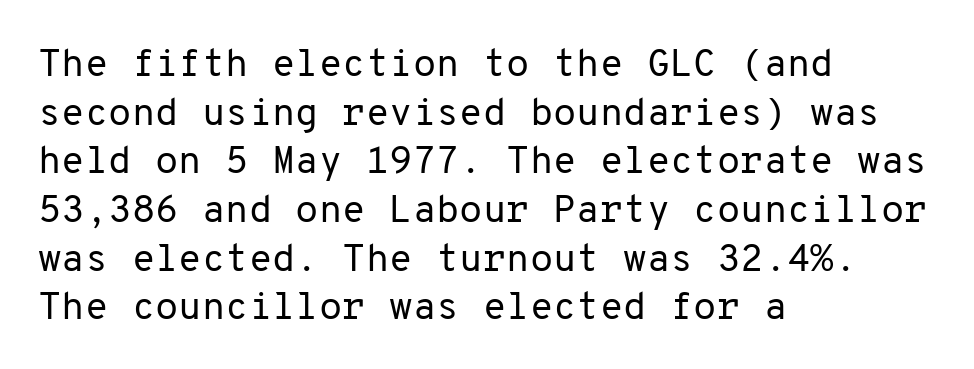
Q: Is the text bold? A: No.
Q: Is the text italic (slanted)? A: No, it is upright.
Q: Is the typeface a serif or a sans-serif typeface? A: Sans-serif.
Q: Is the text underlined? A: No.
Q: How is the paragraph aligned? A: Left-aligned.
Q: Is the spacing between letters normal or unusually wide? A: Normal.
Q: Is the spacing between lines tight, normal or loose? A: Normal.
Q: Width (condensed, normal, or wide)? A: Normal.
Q: Stroke contrast? A: Low.
Q: x-height? A: Medium.
Q: Monospaced? A: Yes.
